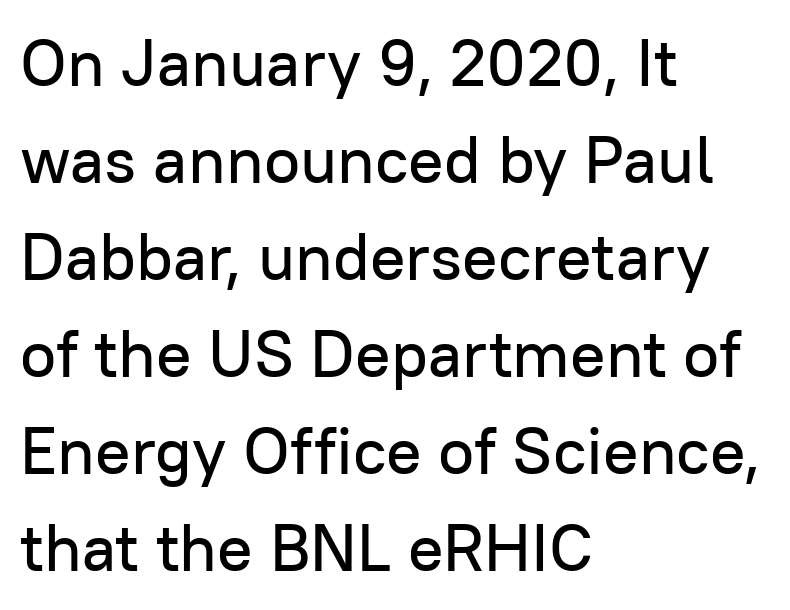
{"serif": "no", "italic": "no", "width": "normal", "stroke_contrast": "low", "x_height": "medium", "monospaced": "no", "underline": "no", "align": "left", "line_spacing": "normal", "line_spacing_ratio": 1.47, "letter_spacing": "normal", "letter_spacing_em": 0.0, "glyph_px": 66}
